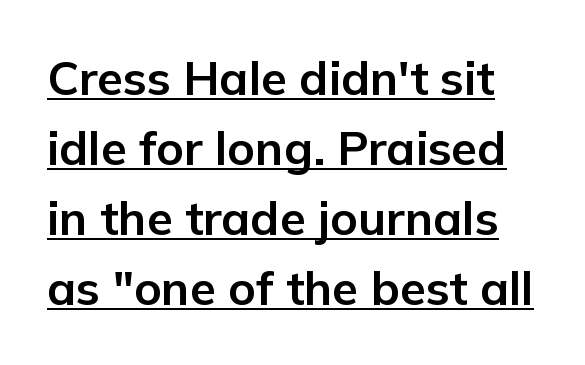
{"serif": "no", "italic": "no", "bold": "yes", "weight": "bold", "width": "normal", "stroke_contrast": "low", "x_height": "medium", "monospaced": "no", "underline": "yes", "line_spacing": "normal", "line_spacing_ratio": 1.49, "letter_spacing": "normal", "letter_spacing_em": 0.0, "glyph_px": 47}
